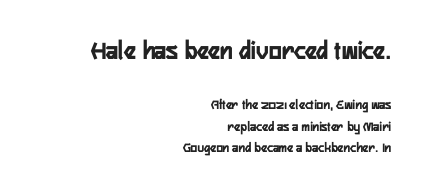
The image shows 27 px bold type, upright; set right-aligned, normal line spacing (1.54x), normal letter spacing, not underlined; the first (top) block is 1.93x larger.
